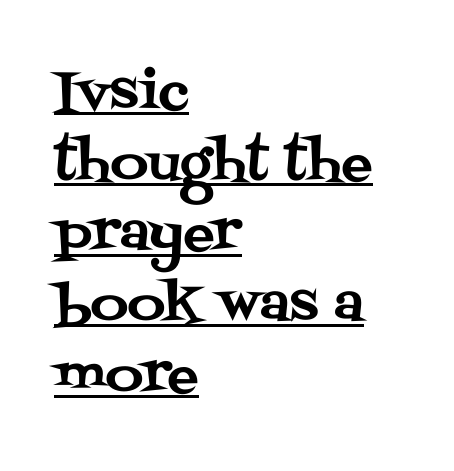
Q: Is the text italic (slanted)? A: No, it is upright.
Q: Is the typeface a serif or a sans-serif typeface? A: Serif.
Q: Is the text underlined? A: Yes.
Q: How is the paragraph aligned? A: Left-aligned.
Q: Is the spacing between letters normal or unusually wide? A: Normal.
Q: Is the spacing between lines tight, normal or loose? A: Normal.
Q: Width (condensed, normal, or wide)? A: Normal.
Q: Stroke contrast? A: Medium.
Q: x-height? A: Large.
Q: Monospaced? A: No.
